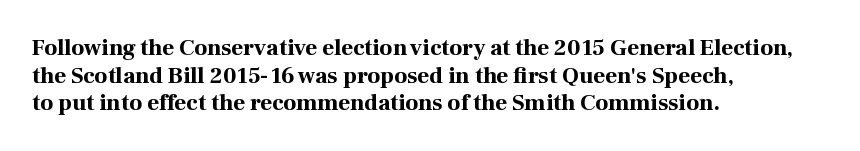
Q: Is the text bold? A: Yes.
Q: Is the text italic (slanted)? A: No, it is upright.
Q: Is the text underlined? A: No.
Q: How is the paragraph aligned? A: Left-aligned.
Q: Is the spacing between letters normal or unusually wide? A: Normal.
